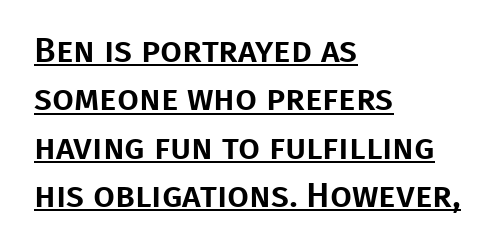
All the whitespace from short lines collects on the right. Compared with typical body copy, the letter spacing here is the same. Check the space under the baseline: a stroke is drawn there. Is there any slant? The stems are plumb. To sum up the face: it is a sans, with no serifs. Regular leading.
